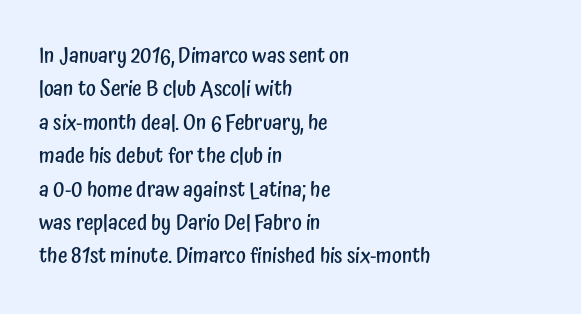
Typographic density is moderately raised because the face is semibold. Letter spacing: default. Vertically, the passage feels balanced, rows spaced as you'd expect. In terms of posture, this sample is upright. These lines stack with their left ends in a neat column.
